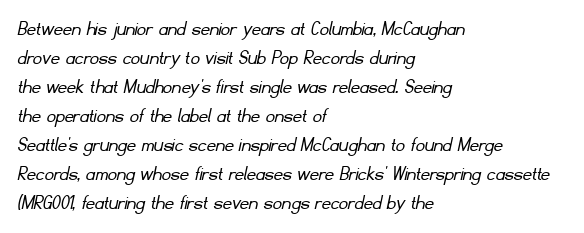
Q: Is the text bold? A: No.
Q: Is the text underlined? A: No.
Q: How is the paragraph aligned? A: Left-aligned.
Q: Is the spacing between letters normal or unusually wide? A: Normal.
Q: Is the spacing between lines tight, normal or loose? A: Normal.
